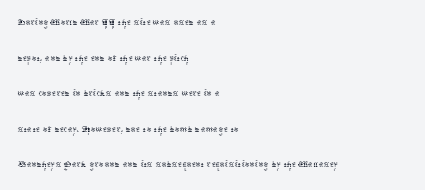
{"italic": "no", "bold": "no", "underline": "no", "align": "left", "line_spacing": "normal", "line_spacing_ratio": 1.48, "letter_spacing": "normal", "letter_spacing_em": 0.0, "glyph_px": 24}
